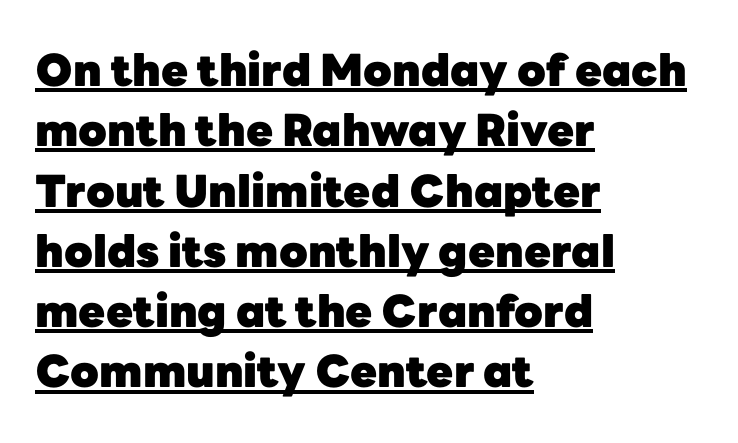
No extra tracking has been applied to these lines. Compared with a centered layout, this one pins lines to the left instead. Heft: maximum for text — a bold. A roman cut, with each character standing at attention. The glyphs are accompanied by a horizontal stroke just below them. What kind of face is this? One without serifs — a sans.
